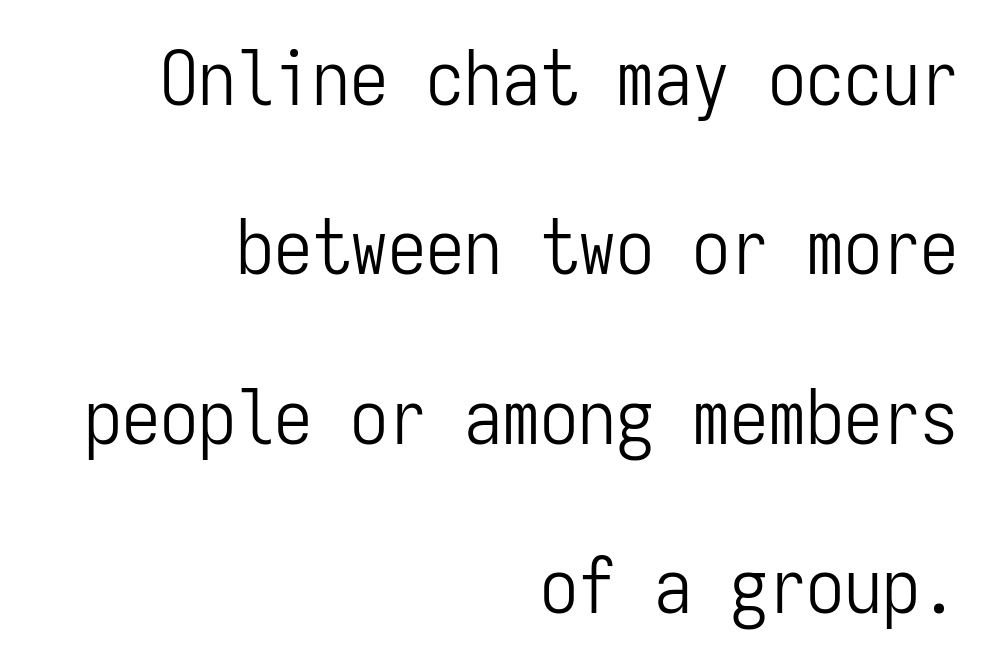
The image shows 76 px light, condensed sans-serif type, upright, monospaced; set right-aligned, loose line spacing (2.23x), normal letter spacing, not underlined; low stroke contrast and a medium x-height.
